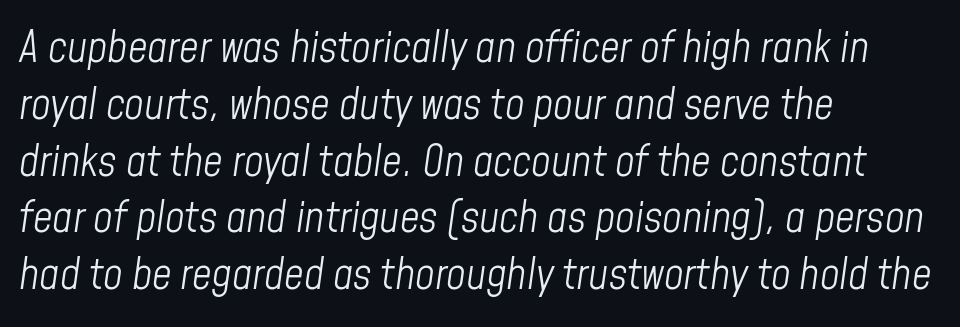
The image shows 43 px light, condensed type, italic (leaning right); set left-aligned, normal line spacing (1.32x), normal letter spacing, not underlined; low stroke contrast and a medium x-height.
